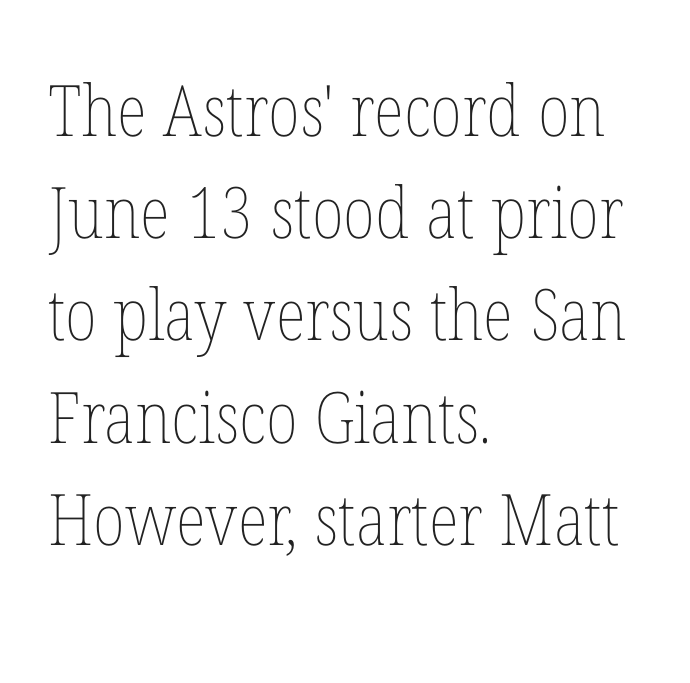
The image shows 71 px thin, condensed type, upright; set left-aligned, normal line spacing (1.44x), normal letter spacing, not underlined; low stroke contrast and a medium x-height.
